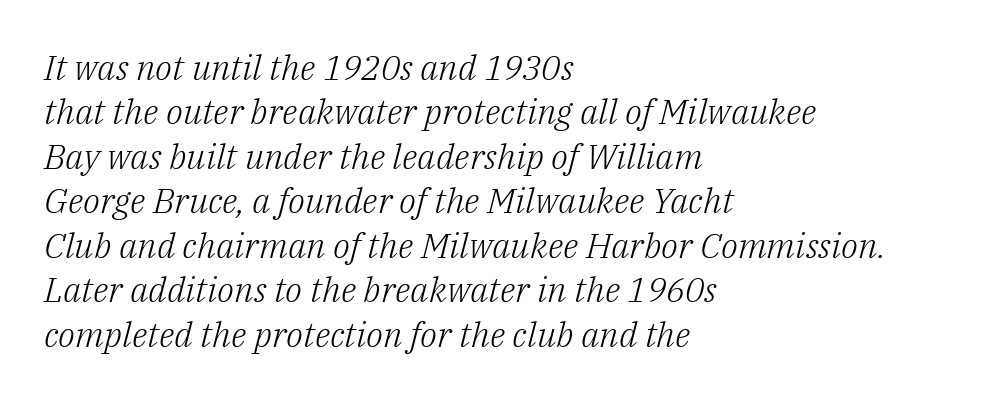
The image shows 35 px light serif type, italic (leaning right); set left-aligned, normal line spacing (1.27x), normal letter spacing, not underlined; low stroke contrast and a medium x-height.
